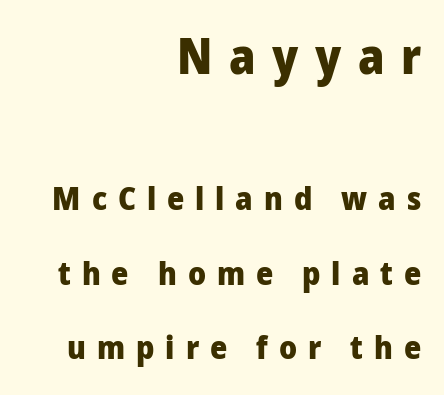
The image shows 50 px heavy, condensed sans-serif type, upright; set right-aligned, loose line spacing (2.26x), unusually wide letter spacing (+0.33 em), not underlined; the first (top) block is 1.52x larger; low stroke contrast and a large x-height.
